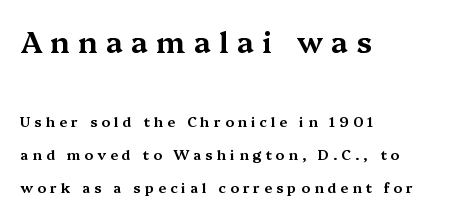
Q: Is the text italic (slanted)? A: No, it is upright.
Q: Is the typeface a serif or a sans-serif typeface? A: Serif.
Q: Is the text underlined? A: No.
Q: How is the paragraph aligned? A: Left-aligned.
Q: Is the spacing between letters normal or unusually wide? A: Unusually wide.
Q: Is the spacing between lines tight, normal or loose? A: Loose.
Q: Which block of text is set in a larger size, the first (top) or the second (bottom)? A: The first (top) one.
Q: Width (condensed, normal, or wide)? A: Wide.
Q: Stroke contrast? A: Medium.
Q: x-height? A: Medium.
Q: Monospaced? A: No.
